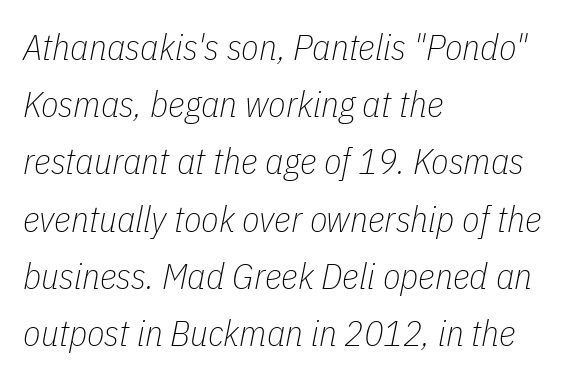
{"italic": "yes", "lean": "right", "slant_degrees": 11, "bold": "no", "weight": "thin", "width": "condensed", "stroke_contrast": "low", "x_height": "medium", "monospaced": "no", "underline": "no", "align": "left", "line_spacing": "normal", "line_spacing_ratio": 1.59, "letter_spacing": "normal", "letter_spacing_em": 0.0, "glyph_px": 36}
